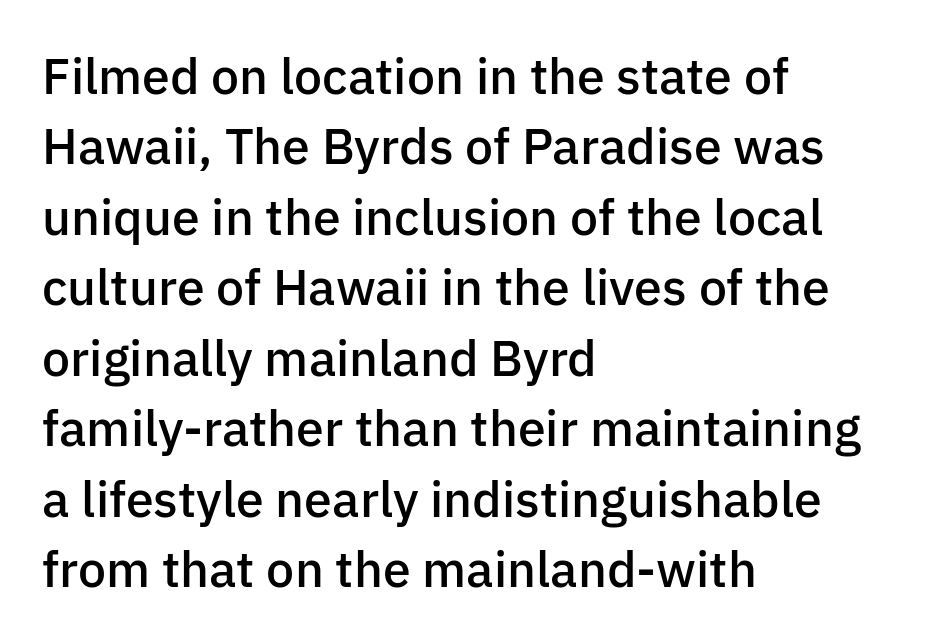
{"serif": "no", "italic": "no", "bold": "semi", "weight": "semibold", "width": "normal", "stroke_contrast": "low", "x_height": "medium", "monospaced": "no", "underline": "no", "align": "left", "line_spacing": "normal", "line_spacing_ratio": 1.41, "letter_spacing": "normal", "letter_spacing_em": 0.0, "glyph_px": 50}
